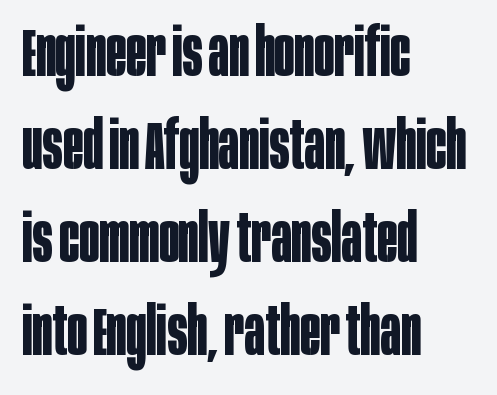
The image shows 67 px bold, condensed sans-serif type, upright; set left-aligned, normal line spacing (1.39x), normal letter spacing, not underlined; low stroke contrast and a large x-height.
